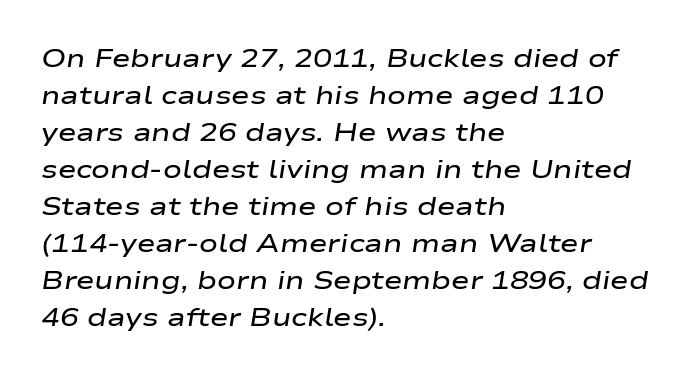
{"italic": "yes", "lean": "right", "slant_degrees": 9, "bold": "semi", "underline": "no", "align": "left", "line_spacing": "normal", "line_spacing_ratio": 1.48, "letter_spacing": "normal", "letter_spacing_em": 0.0, "glyph_px": 25}
